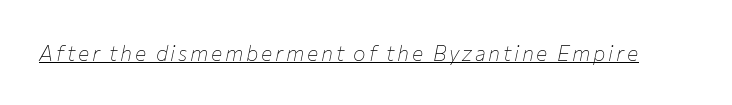
{"italic": "yes", "lean": "right", "slant_degrees": 12, "bold": "no", "underline": "yes", "glyph_px": 21}
